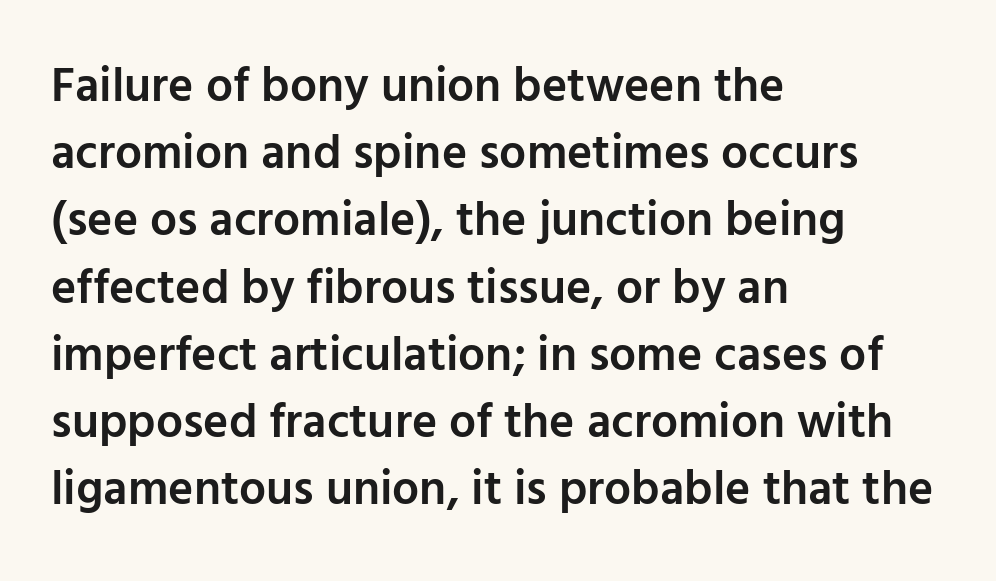
If you measured baseline to baseline, you'd find a middling distance. The type is set solid horizontally, with unmodified tracking. In terms of posture, this sample is upright. This sample has the flowing, uneven cadence of proportional lettering.
